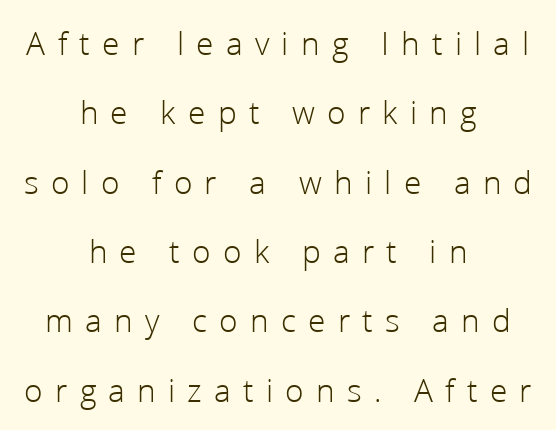
Quick note: underline off. Reading down the block, each line starts at a different indent, mirrored at its end. Honestly, the letter spacing is so wide it's the main thing you notice. Stroke terminals: plain, sans-serif. Proportional: the letters do not fall into vertical columns. The rendering uses a large line-height, opening up the rows.
